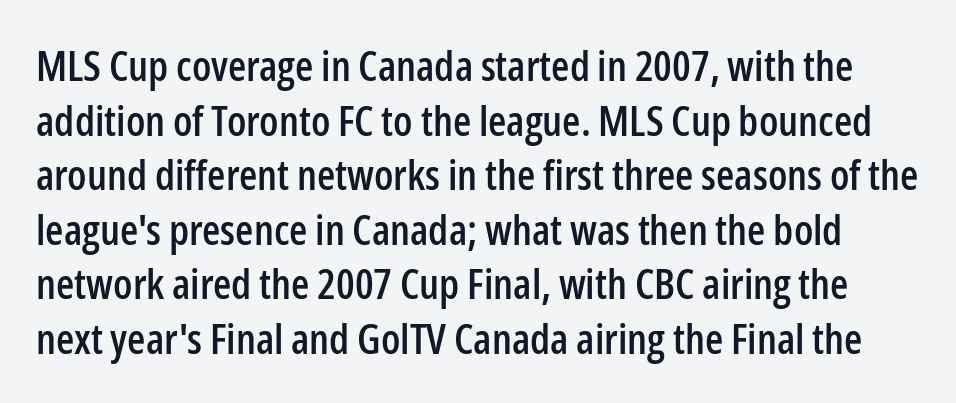
{"serif": "no", "italic": "no", "width": "condensed", "stroke_contrast": "low", "x_height": "medium", "monospaced": "no", "underline": "no", "line_spacing": "normal", "line_spacing_ratio": 1.3, "letter_spacing": "normal", "letter_spacing_em": 0.0, "glyph_px": 42}
